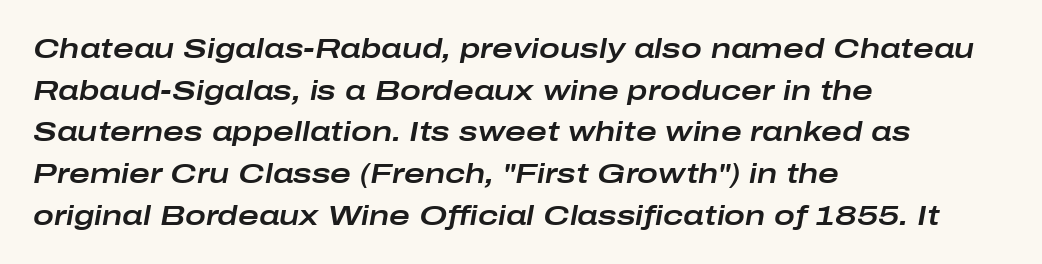
Emphasis-style slanted type is in use. Spacing verdict: proportional, widths tailored to each character. Inter-character spacing is left at the font's built-in metrics. Caption: multi-line text, flush left, ragged right. Reading down the column, the eye jumps a familiar distance to each next line.
